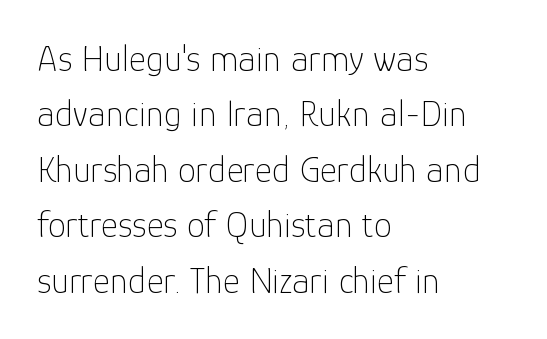
The image shows 37 px thin sans-serif type, upright; set left-aligned, normal line spacing (1.5x), normal letter spacing, not underlined; low stroke contrast and a medium x-height.
